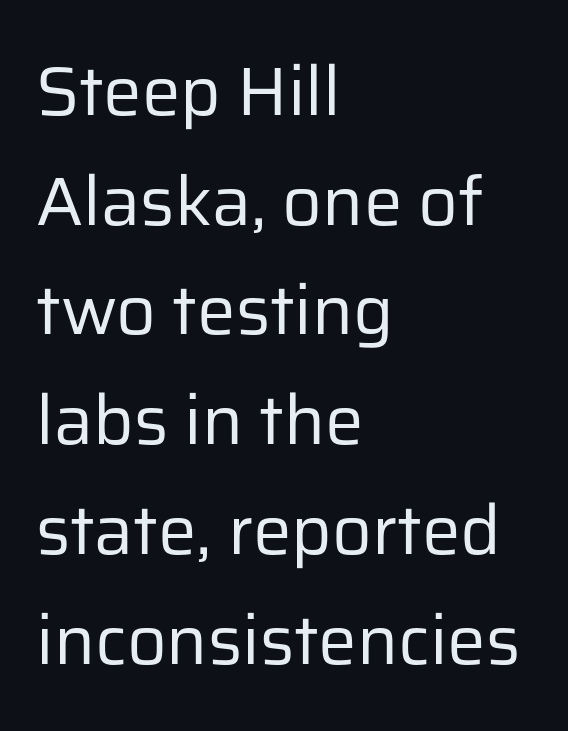
The image shows 69 px regular-weight sans-serif type, upright; set left-aligned, normal line spacing (1.59x), normal letter spacing, not underlined; low stroke contrast and a medium x-height.
